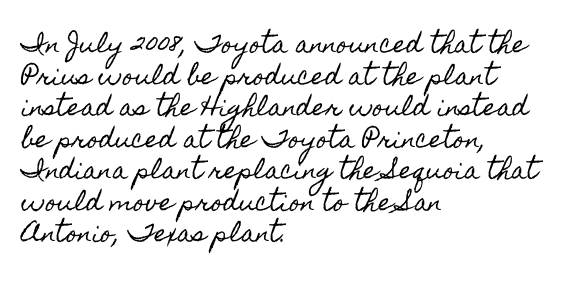
The letterforms sit shoulder to shoulder at normal distance. The paragraph has a hard left edge and a soft right edge. A clean baseline with only descenders dipping below it.
